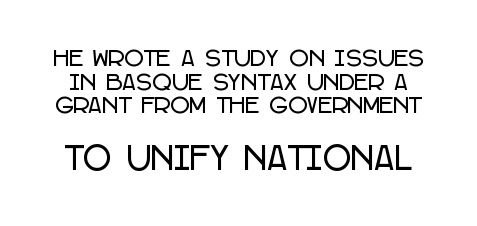
The image shows 31 px condensed sans-serif type, upright; set tight line spacing (1.13x), normal letter spacing, not underlined; the second (bottom) block is 1.48x larger; low stroke contrast and a large x-height.
